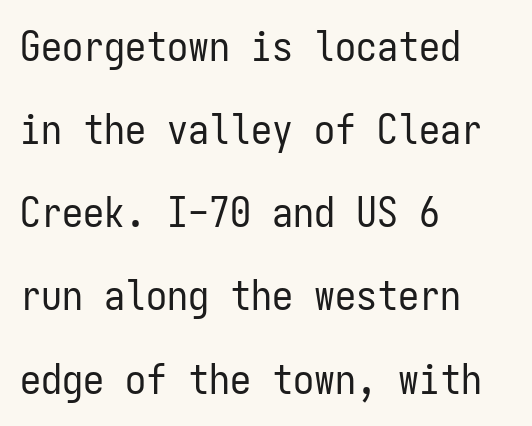
{"serif": "no", "italic": "no", "bold": "no", "weight": "regular", "width": "condensed", "stroke_contrast": "low", "x_height": "medium", "monospaced": "yes", "underline": "no", "align": "left", "line_spacing": "loose", "line_spacing_ratio": 1.98, "letter_spacing": "normal", "letter_spacing_em": 0.0, "glyph_px": 42}
